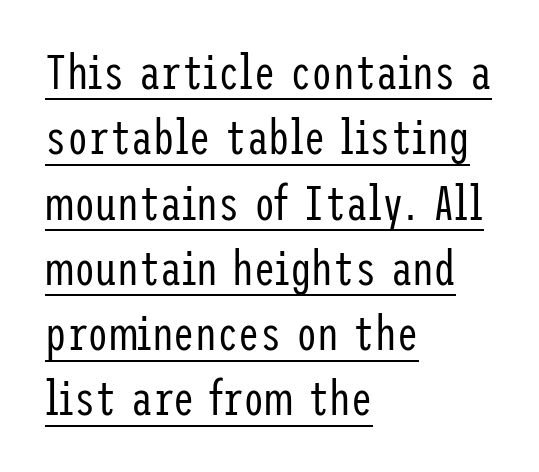
The image shows 48 px regular-weight, condensed sans-serif type, upright; set left-aligned, normal line spacing (1.36x), normal letter spacing, underlined; low stroke contrast and a medium x-height.
